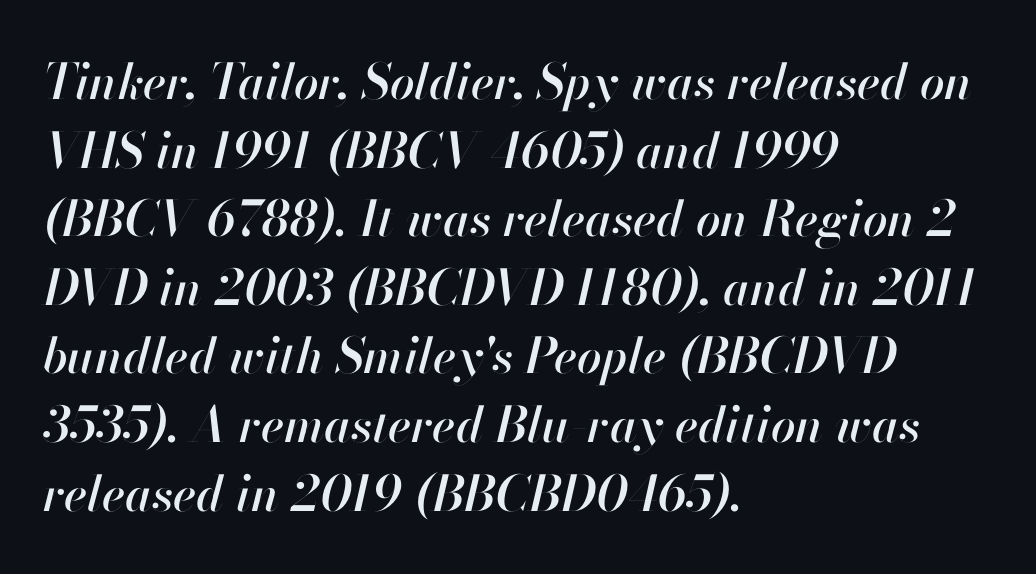
Q: Is the text italic (slanted)? A: Yes, it leans right by about 13 degrees.
Q: Is the text underlined? A: No.
Q: How is the paragraph aligned? A: Left-aligned.
Q: Is the spacing between letters normal or unusually wide? A: Normal.
Q: Is the spacing between lines tight, normal or loose? A: Normal.
Q: Width (condensed, normal, or wide)? A: Normal.
Q: Stroke contrast? A: High.
Q: x-height? A: Small.
Q: Monospaced? A: No.
